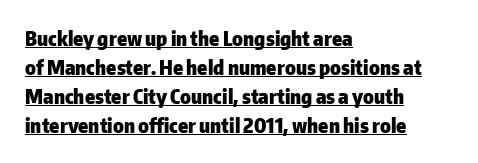
The image shows 20 px bold type, upright; set left-aligned, normal line spacing (1.45x), normal letter spacing, underlined.
